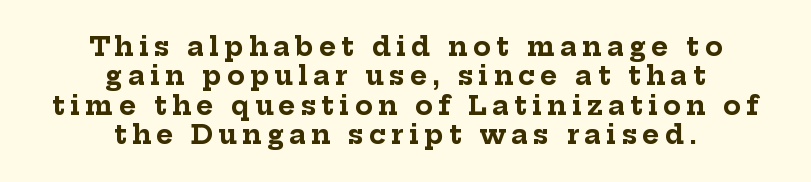
{"italic": "no", "bold": "yes", "underline": "no", "align": "center", "line_spacing": "tight", "line_spacing_ratio": 1.13, "letter_spacing": "wide", "letter_spacing_em": 0.2, "glyph_px": 26}
